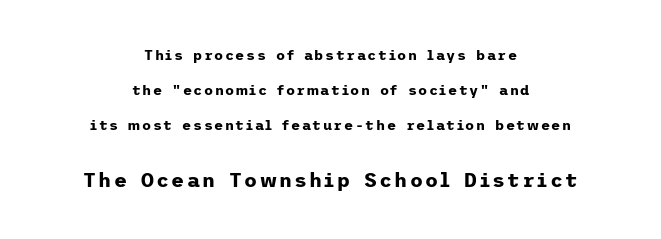
Q: Is the text bold? A: Yes.
Q: Is the text italic (slanted)? A: No, it is upright.
Q: Is the text underlined? A: No.
Q: How is the paragraph aligned? A: Centered.
Q: Is the spacing between lines tight, normal or loose? A: Loose.
Q: Which block of text is set in a larger size, the first (top) or the second (bottom)? A: The second (bottom) one.
